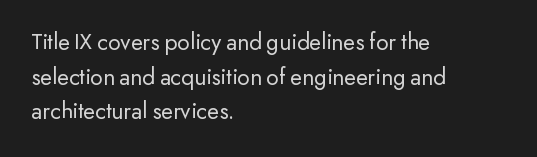
Q: Is the text bold? A: No.
Q: Is the text italic (slanted)? A: No, it is upright.
Q: Is the text underlined? A: No.
Q: How is the paragraph aligned? A: Left-aligned.
Q: Is the spacing between letters normal or unusually wide? A: Normal.
Q: Is the spacing between lines tight, normal or loose? A: Normal.
